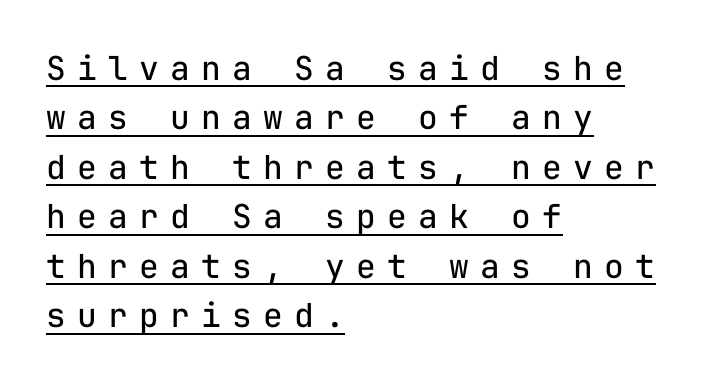
Q: Is the text bold? A: No.
Q: Is the text italic (slanted)? A: No, it is upright.
Q: Is the typeface a serif or a sans-serif typeface? A: Sans-serif.
Q: Is the text underlined? A: Yes.
Q: How is the paragraph aligned? A: Left-aligned.
Q: Is the spacing between letters normal or unusually wide? A: Unusually wide.
Q: Is the spacing between lines tight, normal or loose? A: Normal.
Q: Width (condensed, normal, or wide)? A: Normal.
Q: Stroke contrast? A: Low.
Q: x-height? A: Medium.
Q: Monospaced? A: Yes.
